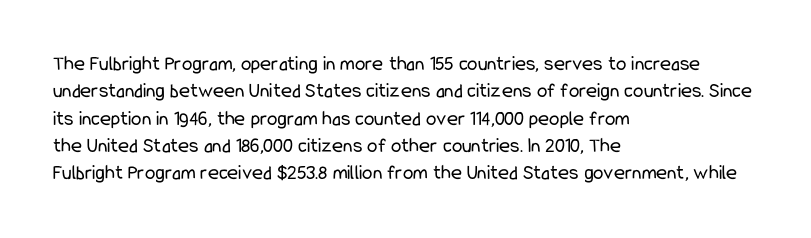
The image shows 21 px text type, upright; set left-aligned, normal line spacing (1.3x), normal letter spacing, not underlined.
